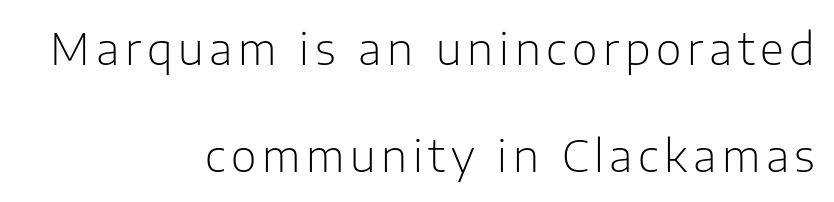
{"serif": "no", "italic": "no", "bold": "no", "weight": "light", "width": "normal", "stroke_contrast": "low", "x_height": "medium", "monospaced": "no", "underline": "no", "align": "right", "line_spacing": "loose", "line_spacing_ratio": 2.44, "glyph_px": 44}
